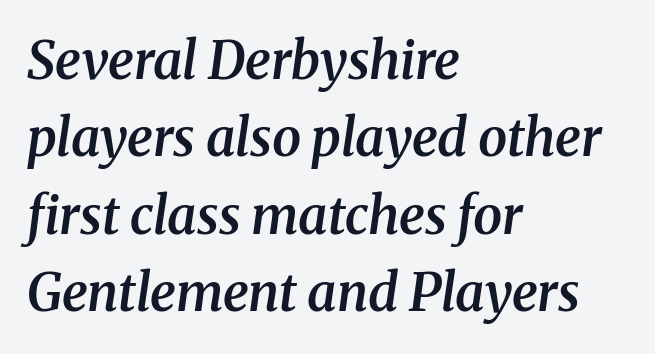
The image shows 52 px semibold serif type, italic (leaning right); set left-aligned, normal line spacing (1.49x), normal letter spacing, not underlined; medium stroke contrast and a medium x-height.
